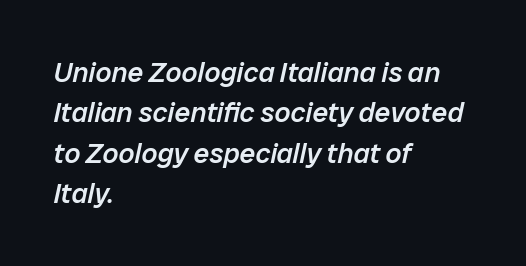
The image shows 28 px semibold type, italic (leaning right); set left-aligned, normal line spacing (1.44x), normal letter spacing, not underlined; low stroke contrast and a medium x-height.
